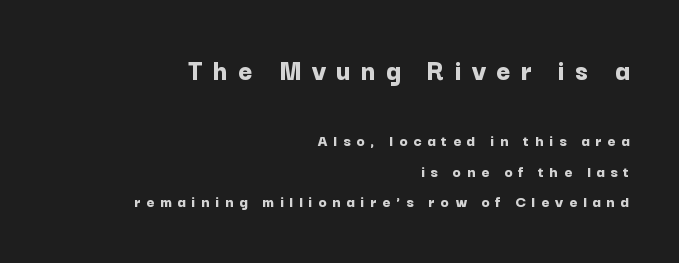
Q: Is the text bold? A: Yes.
Q: Is the text italic (slanted)? A: No, it is upright.
Q: Is the typeface a serif or a sans-serif typeface? A: Sans-serif.
Q: Is the text underlined? A: No.
Q: How is the paragraph aligned? A: Right-aligned.
Q: Is the spacing between letters normal or unusually wide? A: Unusually wide.
Q: Which block of text is set in a larger size, the first (top) or the second (bottom)? A: The first (top) one.
Q: Width (condensed, normal, or wide)? A: Normal.
Q: Stroke contrast? A: Low.
Q: x-height? A: Medium.
Q: Monospaced? A: No.
